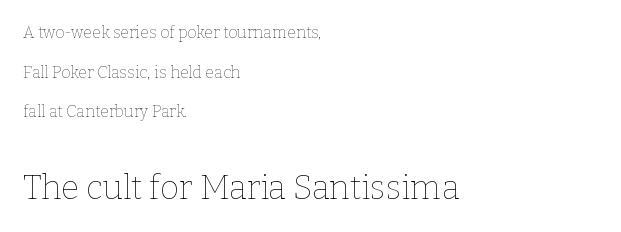
{"italic": "no", "bold": "no", "weight": "thin", "width": "normal", "stroke_contrast": "low", "x_height": "medium", "monospaced": "no", "underline": "no", "align": "left", "line_spacing": "loose", "line_spacing_ratio": 2.48, "letter_spacing": "normal", "letter_spacing_em": 0.0, "larger_block": "second", "size_ratio": 2.06, "glyph_px": 33}
